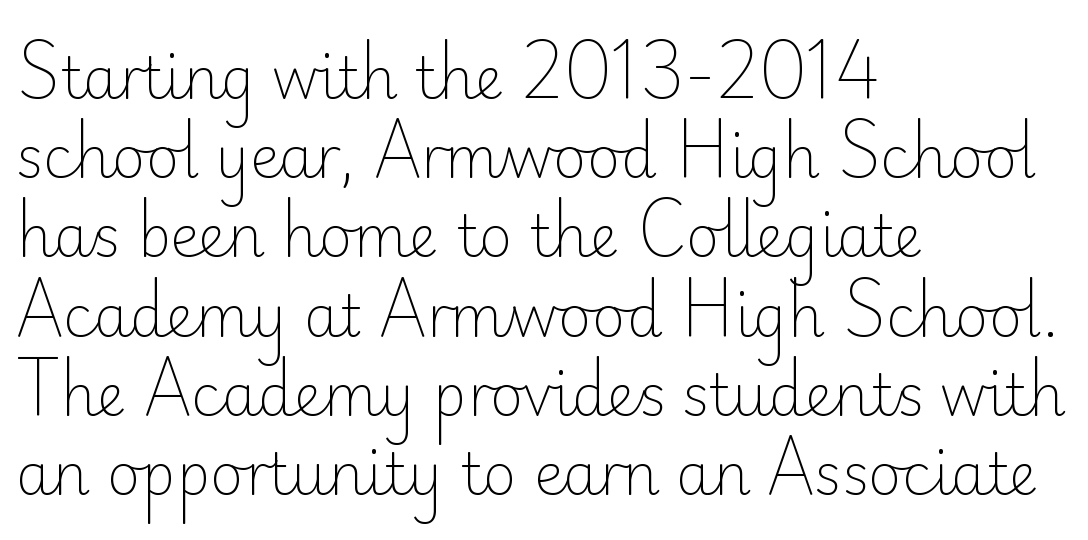
Q: Is the text bold? A: No.
Q: Is the text italic (slanted)? A: No, it is upright.
Q: Is the typeface a serif or a sans-serif typeface? A: Sans-serif.
Q: Is the text underlined? A: No.
Q: How is the paragraph aligned? A: Left-aligned.
Q: Is the spacing between letters normal or unusually wide? A: Normal.
Q: Is the spacing between lines tight, normal or loose? A: Normal.
Q: Width (condensed, normal, or wide)? A: Normal.
Q: Stroke contrast? A: Low.
Q: x-height? A: Small.
Q: Monospaced? A: No.
